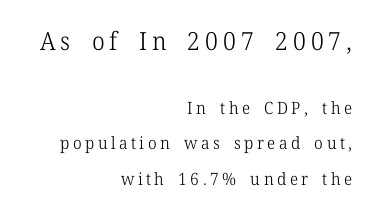
The image shows 25 px text type, upright; set right-aligned, loose line spacing (2.08x), unusually wide letter spacing (+0.2 em), not underlined; the first (top) block is 1.47x larger.
